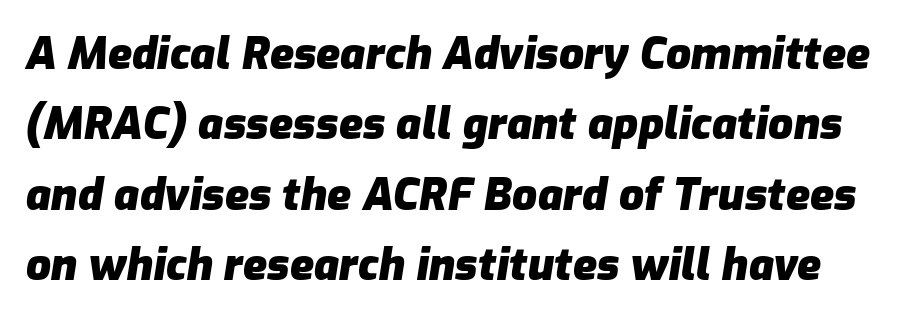
The image shows 44 px heavy type, italic (leaning right); set normal line spacing (1.6x), normal letter spacing, not underlined; low stroke contrast and a medium x-height.
